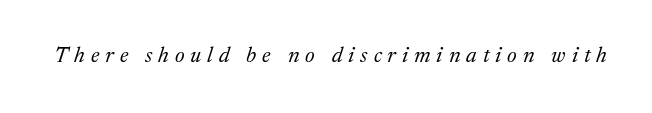
{"italic": "yes", "lean": "right", "slant_degrees": 17, "bold": "no", "underline": "no", "letter_spacing": "wide", "letter_spacing_em": 0.27, "glyph_px": 22}
